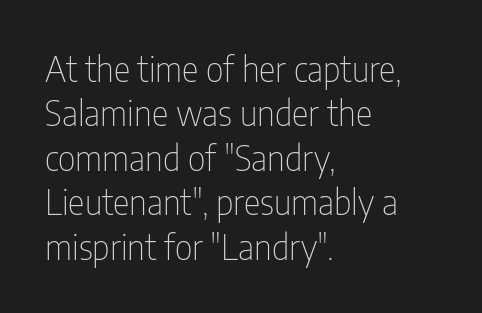
Q: Is the text bold? A: No.
Q: Is the text italic (slanted)? A: No, it is upright.
Q: Is the typeface a serif or a sans-serif typeface? A: Sans-serif.
Q: Is the text underlined? A: No.
Q: How is the paragraph aligned? A: Left-aligned.
Q: Is the spacing between letters normal or unusually wide? A: Normal.
Q: Is the spacing between lines tight, normal or loose? A: Normal.
Q: Width (condensed, normal, or wide)? A: Condensed.
Q: Stroke contrast? A: Low.
Q: x-height? A: Medium.
Q: Monospaced? A: No.
